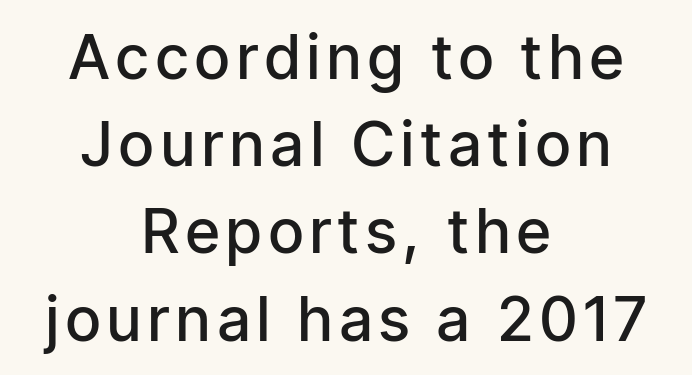
The image shows 61 px semibold, condensed sans-serif type, upright; set centered, normal line spacing (1.43x), not underlined; low stroke contrast and a medium x-height.
